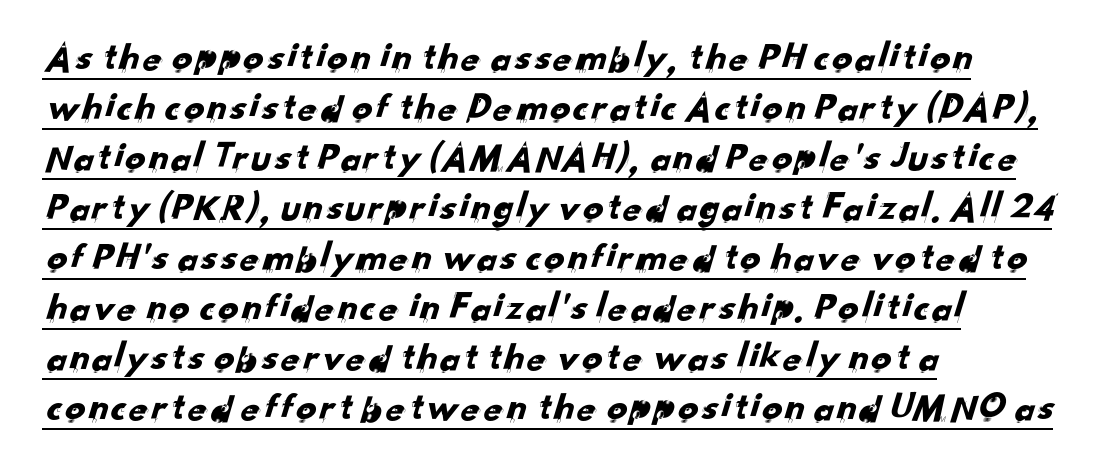
The image shows 40 px sans-serif type; set left-aligned, normal line spacing (1.25x), normal letter spacing, underlined; low stroke contrast and a small x-height.
